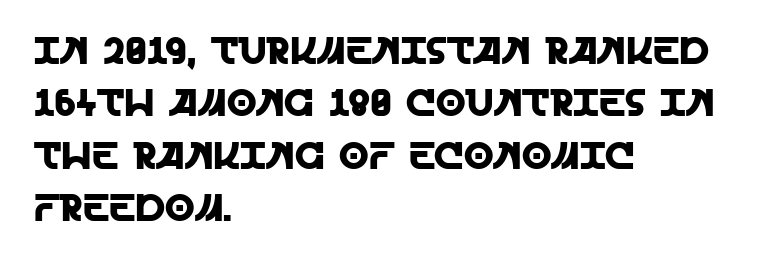
{"serif": "no", "italic": "no", "width": "normal", "x_height": "large", "monospaced": "no", "underline": "no", "align": "left", "line_spacing": "normal", "line_spacing_ratio": 1.38, "letter_spacing": "normal", "letter_spacing_em": 0.0, "glyph_px": 38}
